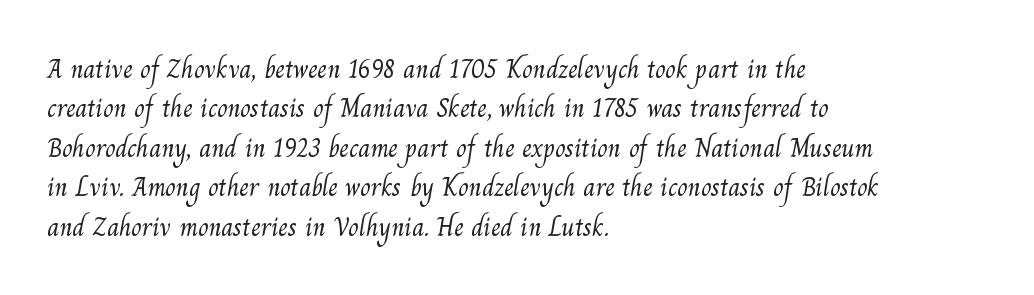
Q: Is the text bold? A: No.
Q: Is the text underlined? A: No.
Q: How is the paragraph aligned? A: Left-aligned.
Q: Is the spacing between letters normal or unusually wide? A: Normal.
Q: Is the spacing between lines tight, normal or loose? A: Normal.
